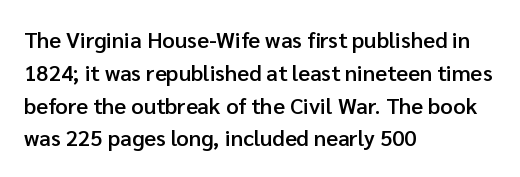
{"italic": "no", "bold": "semi", "underline": "no", "align": "left", "line_spacing": "normal", "line_spacing_ratio": 1.49, "letter_spacing": "normal", "letter_spacing_em": 0.0, "glyph_px": 22}
